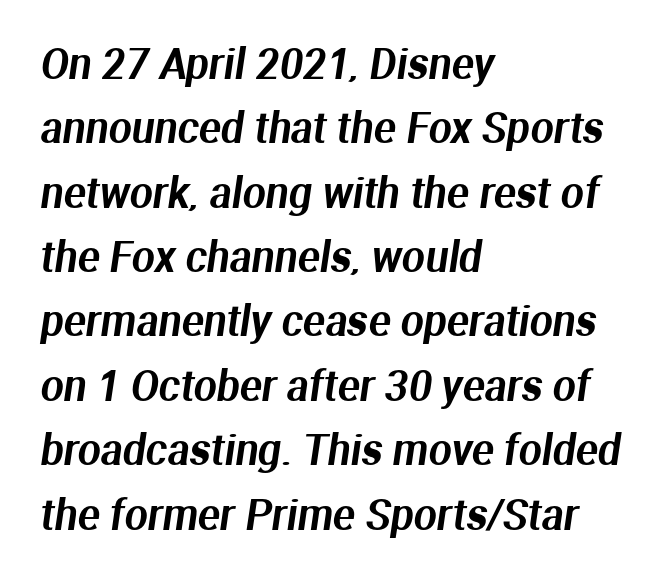
Q: Is the typeface a serif or a sans-serif typeface? A: Sans-serif.
Q: Is the text underlined? A: No.
Q: How is the paragraph aligned? A: Left-aligned.
Q: Is the spacing between letters normal or unusually wide? A: Normal.
Q: Is the spacing between lines tight, normal or loose? A: Normal.
Q: Width (condensed, normal, or wide)? A: Normal.
Q: Stroke contrast? A: Medium.
Q: x-height? A: Medium.
Q: Monospaced? A: No.
